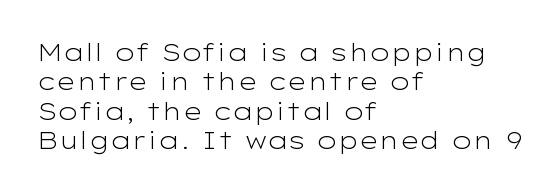
Q: Is the text bold? A: No.
Q: Is the text italic (slanted)? A: No, it is upright.
Q: Is the text underlined? A: No.
Q: How is the paragraph aligned? A: Left-aligned.
Q: Is the spacing between letters normal or unusually wide? A: Normal.
